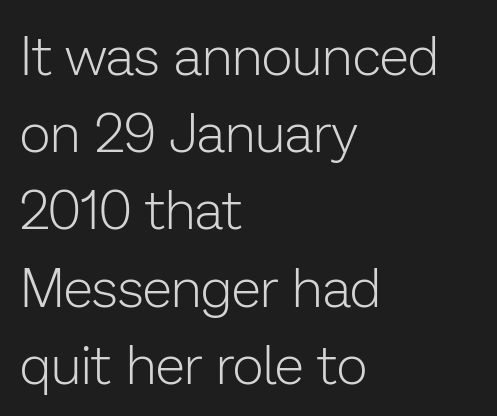
Q: Is the text bold? A: No.
Q: Is the text italic (slanted)? A: No, it is upright.
Q: Is the typeface a serif or a sans-serif typeface? A: Sans-serif.
Q: Is the text underlined? A: No.
Q: How is the paragraph aligned? A: Left-aligned.
Q: Is the spacing between letters normal or unusually wide? A: Normal.
Q: Is the spacing between lines tight, normal or loose? A: Normal.
Q: Width (condensed, normal, or wide)? A: Normal.
Q: Stroke contrast? A: Low.
Q: x-height? A: Medium.
Q: Monospaced? A: No.
